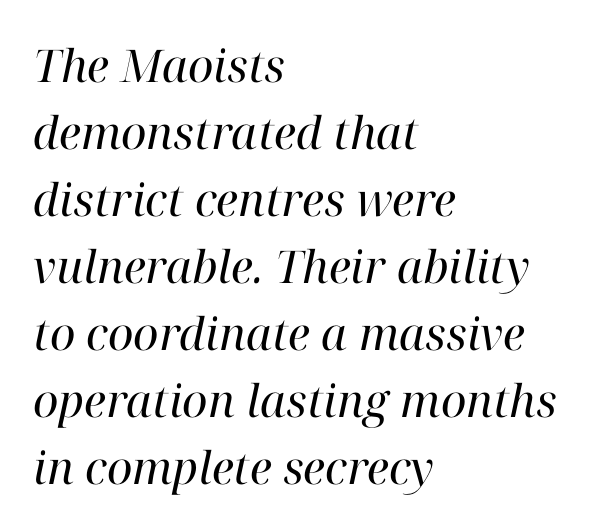
The image shows 45 px regular-weight serif type, italic (leaning right); set left-aligned, normal line spacing (1.49x), normal letter spacing, not underlined; high stroke contrast and a medium x-height.
